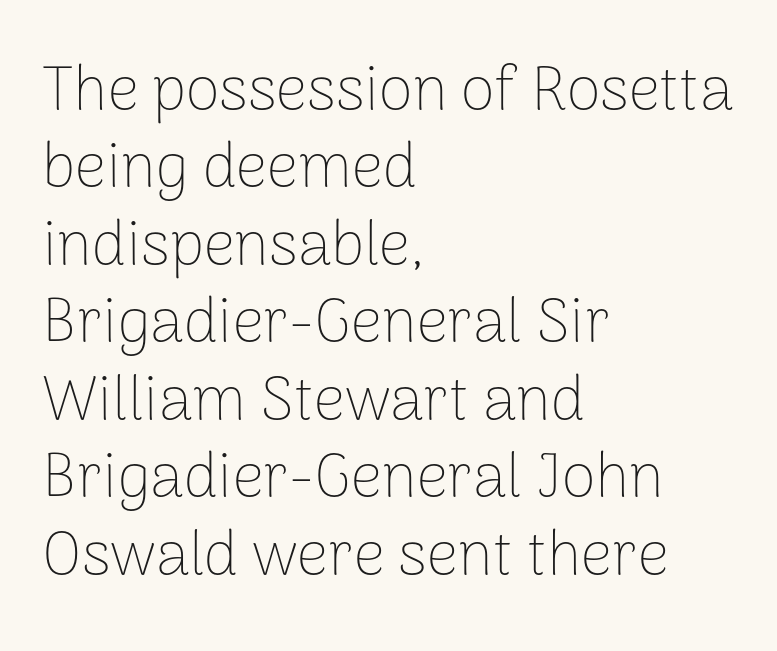
Q: Is the text bold? A: No.
Q: Is the text italic (slanted)? A: No, it is upright.
Q: Is the typeface a serif or a sans-serif typeface? A: Sans-serif.
Q: Is the text underlined? A: No.
Q: How is the paragraph aligned? A: Left-aligned.
Q: Is the spacing between letters normal or unusually wide? A: Normal.
Q: Is the spacing between lines tight, normal or loose? A: Normal.
Q: Width (condensed, normal, or wide)? A: Normal.
Q: Stroke contrast? A: Low.
Q: x-height? A: Medium.
Q: Monospaced? A: No.
